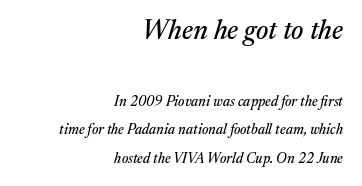
The image shows 27 px text type, italic (leaning right); set right-aligned, loose line spacing (2.02x), normal letter spacing, not underlined; the first (top) block is 1.93x larger.
